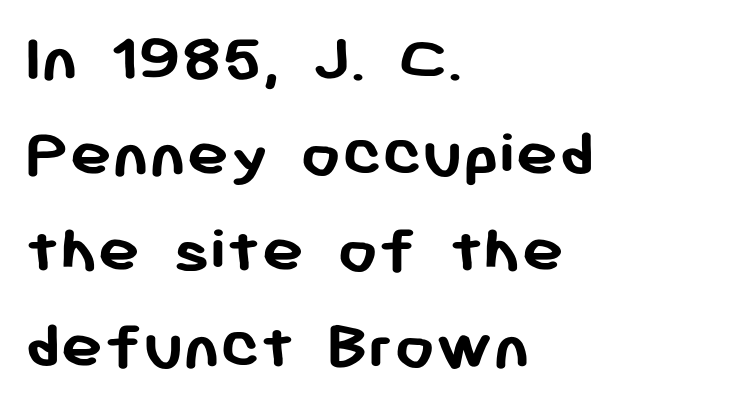
{"serif": "no", "italic": "no", "bold": "yes", "weight": "semibold", "width": "normal", "stroke_contrast": "low", "x_height": "medium", "monospaced": "no", "underline": "no", "align": "left", "line_spacing": "normal", "line_spacing_ratio": 1.35, "letter_spacing": "normal", "letter_spacing_em": 0.0, "glyph_px": 71}
